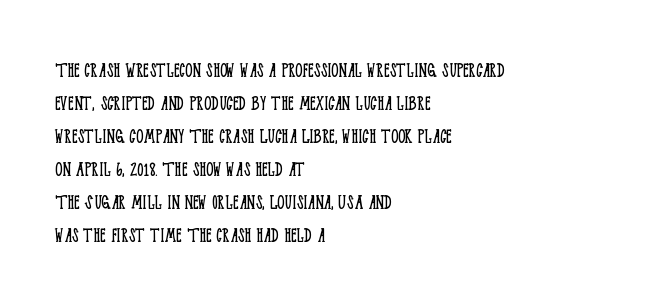
In terms of leading, this rendering sits right in the middle. Quick note: not italic, upright. Stems here are at most as thick as an everyday book face. Letter spacing: default.
